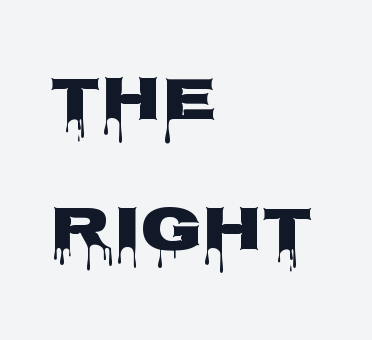
Q: Is the text italic (slanted)? A: No, it is upright.
Q: Is the typeface a serif or a sans-serif typeface? A: Sans-serif.
Q: Is the text underlined? A: No.
Q: How is the paragraph aligned? A: Left-aligned.
Q: Is the spacing between letters normal or unusually wide? A: Normal.
Q: Is the spacing between lines tight, normal or loose? A: Loose.
Q: Width (condensed, normal, or wide)? A: Wide.
Q: Stroke contrast? A: Low.
Q: x-height? A: Large.
Q: Monospaced? A: No.
